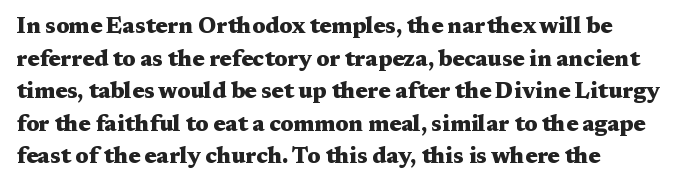
Q: Is the text bold? A: Yes.
Q: Is the text italic (slanted)? A: No, it is upright.
Q: Is the text underlined? A: No.
Q: How is the paragraph aligned? A: Left-aligned.
Q: Is the spacing between letters normal or unusually wide? A: Normal.
Q: Is the spacing between lines tight, normal or loose? A: Normal.
